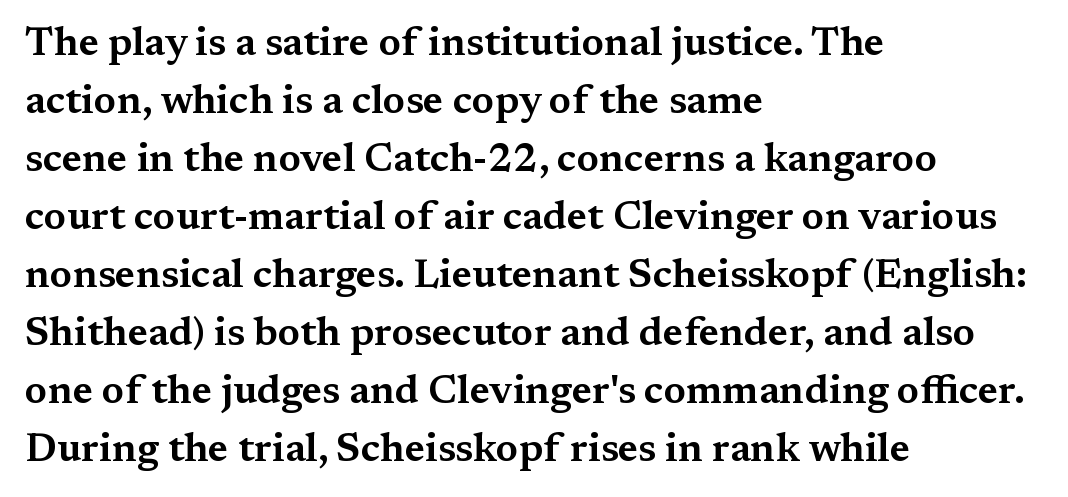
{"serif": "yes", "italic": "no", "width": "wide", "stroke_contrast": "medium", "x_height": "medium", "monospaced": "no", "underline": "no", "align": "left", "line_spacing": "normal", "line_spacing_ratio": 1.45, "letter_spacing": "normal", "letter_spacing_em": 0.0, "glyph_px": 40}
